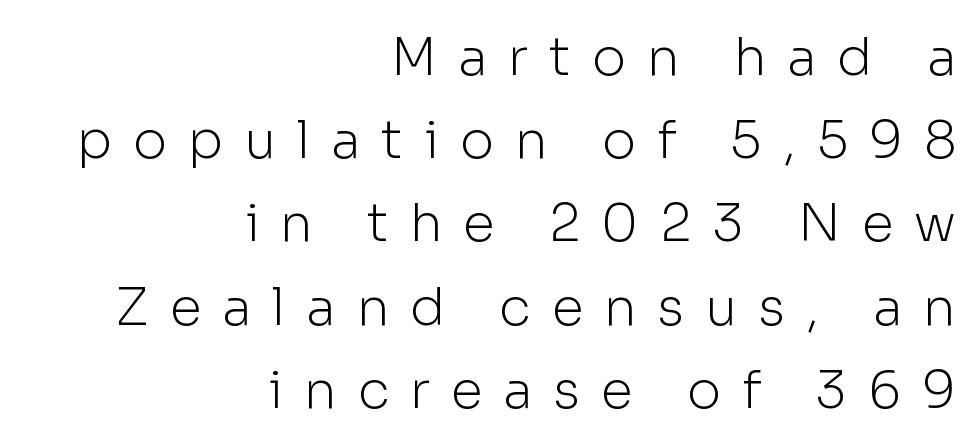
Q: Is the text bold? A: No.
Q: Is the text italic (slanted)? A: No, it is upright.
Q: Is the typeface a serif or a sans-serif typeface? A: Sans-serif.
Q: Is the text underlined? A: No.
Q: How is the paragraph aligned? A: Right-aligned.
Q: Is the spacing between letters normal or unusually wide? A: Unusually wide.
Q: Is the spacing between lines tight, normal or loose? A: Normal.
Q: Width (condensed, normal, or wide)? A: Normal.
Q: Stroke contrast? A: Low.
Q: x-height? A: Medium.
Q: Monospaced? A: No.
